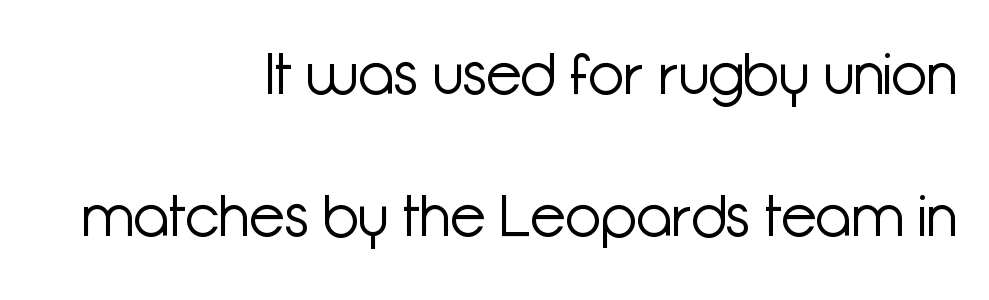
{"serif": "no", "italic": "no", "bold": "no", "weight": "light", "width": "normal", "stroke_contrast": "low", "x_height": "medium", "monospaced": "no", "underline": "no", "align": "right", "line_spacing": "loose", "line_spacing_ratio": 2.45, "letter_spacing": "normal", "letter_spacing_em": 0.0, "glyph_px": 58}
